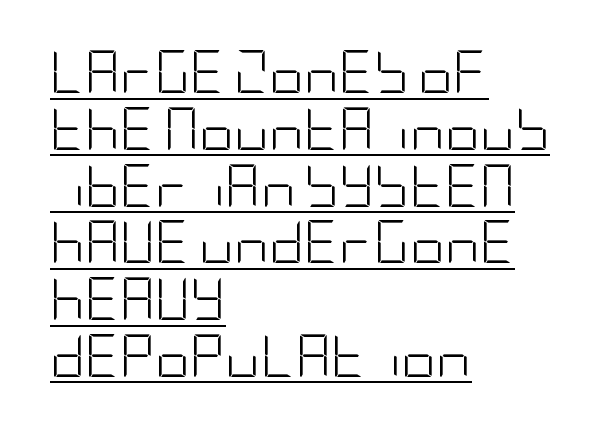
The image shows 43 px light, condensed sans-serif type, upright; set left-aligned, normal line spacing (1.32x), normal letter spacing, underlined; low stroke contrast and a large x-height.
